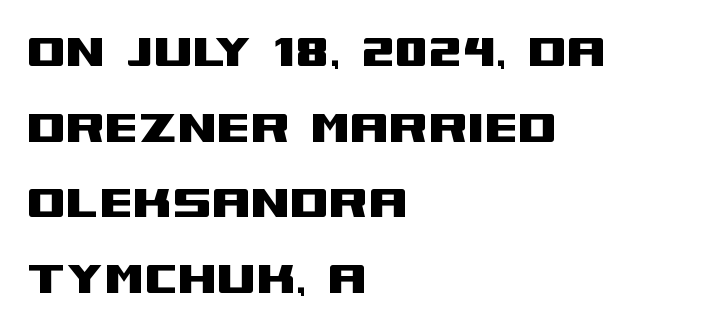
Decoration check: the copy has no underline. You can tell it's not italic because the verticals are truly vertical. These lines are rendered in a variable-pitch font. The letters carry no serifs — their stems end cleanly without finishing strokes.
